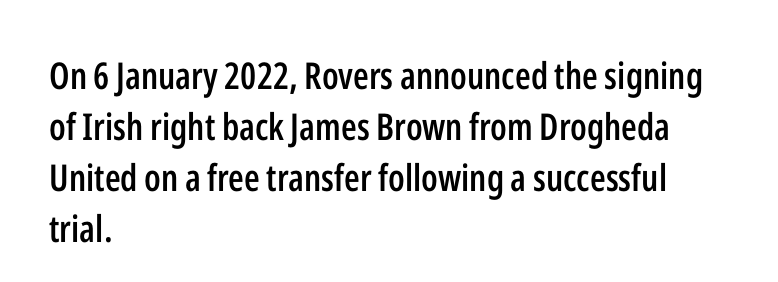
Q: Is the text bold? A: Semi-bold.
Q: Is the text italic (slanted)? A: No, it is upright.
Q: Is the typeface a serif or a sans-serif typeface? A: Sans-serif.
Q: Is the text underlined? A: No.
Q: How is the paragraph aligned? A: Left-aligned.
Q: Is the spacing between letters normal or unusually wide? A: Normal.
Q: Is the spacing between lines tight, normal or loose? A: Normal.
Q: Width (condensed, normal, or wide)? A: Condensed.
Q: Stroke contrast? A: Low.
Q: x-height? A: Medium.
Q: Monospaced? A: No.
